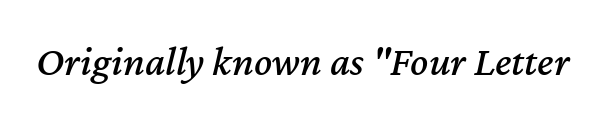
{"italic": "yes", "lean": "right", "slant_degrees": 12, "width": "normal", "stroke_contrast": "medium", "x_height": "medium", "monospaced": "no", "underline": "no", "letter_spacing": "normal", "letter_spacing_em": 0.0, "glyph_px": 42}
